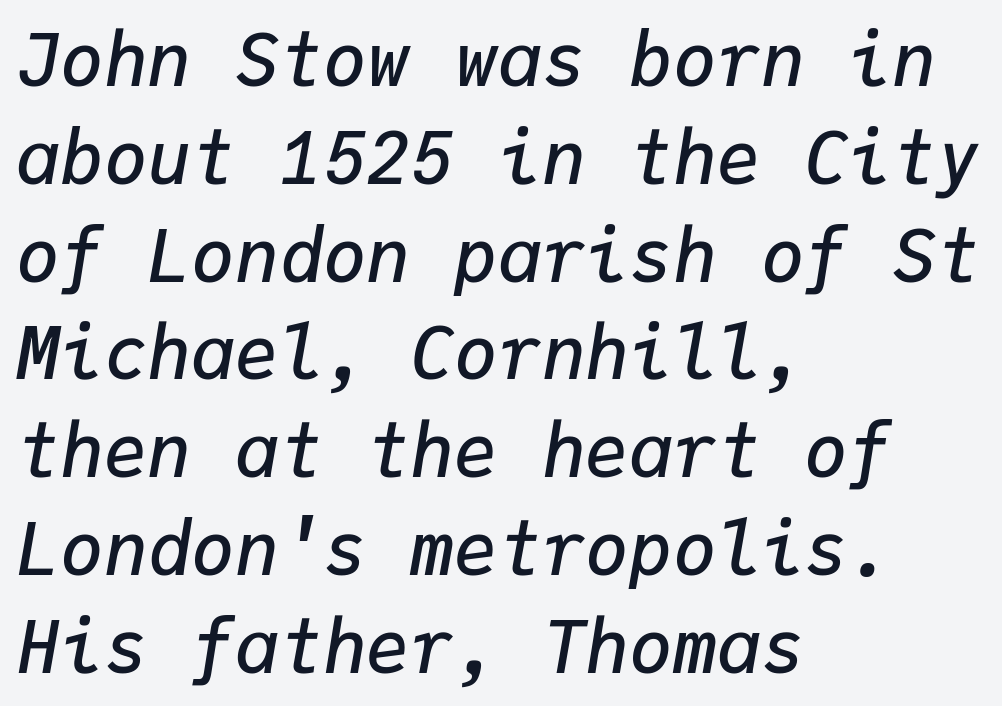
Plain, unruled lines of type. The tracking reads as untouched default to a designer's eye. Italic? Definitely — the glyphs are oblique. Monospaced: the letters line up in strict vertical columns.
